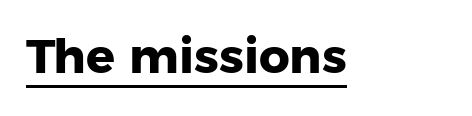
{"serif": "no", "italic": "no", "bold": "yes", "weight": "heavy", "width": "normal", "stroke_contrast": "low", "x_height": "medium", "monospaced": "no", "underline": "yes", "letter_spacing": "normal", "letter_spacing_em": 0.0, "glyph_px": 48}
